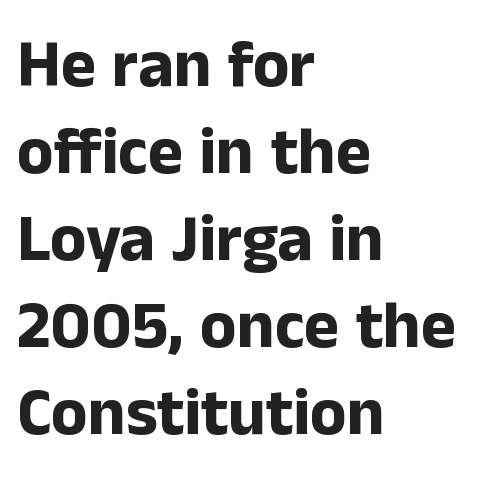
{"serif": "no", "italic": "no", "bold": "yes", "weight": "bold", "width": "normal", "stroke_contrast": "low", "x_height": "medium", "monospaced": "no", "underline": "no", "align": "left", "line_spacing": "normal", "line_spacing_ratio": 1.3, "letter_spacing": "normal", "letter_spacing_em": 0.0, "glyph_px": 67}
